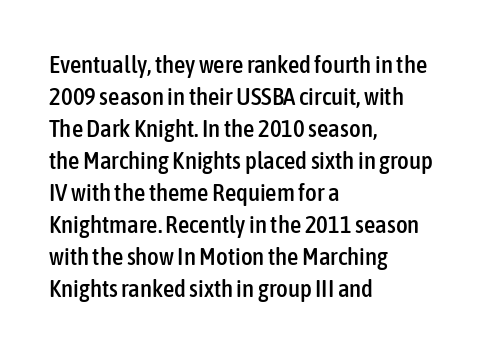
Q: Is the text italic (slanted)? A: No, it is upright.
Q: Is the text underlined? A: No.
Q: How is the paragraph aligned? A: Left-aligned.
Q: Is the spacing between letters normal or unusually wide? A: Normal.
Q: Is the spacing between lines tight, normal or loose? A: Normal.
